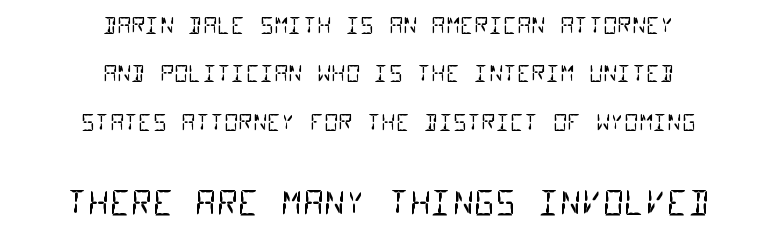
The face used here is monospaced, like something from a code editor. Underlining? Definitely not there. The text block is weighted toward neither margin, spreading evenly from the middle. The text was rendered using a sans face with plain stroke endings. Rows of type keep a wide berth in the vertical direction. Is this a heavy cut? Hardly; it is regular or lighter.
